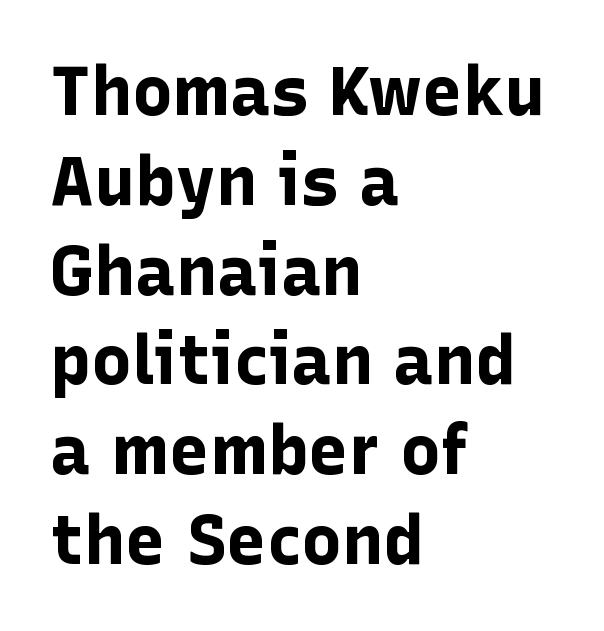
{"serif": "no", "italic": "no", "bold": "yes", "weight": "bold", "width": "normal", "stroke_contrast": "low", "x_height": "medium", "monospaced": "no", "underline": "no", "align": "left", "line_spacing": "normal", "line_spacing_ratio": 1.32, "letter_spacing": "normal", "letter_spacing_em": 0.0, "glyph_px": 68}
